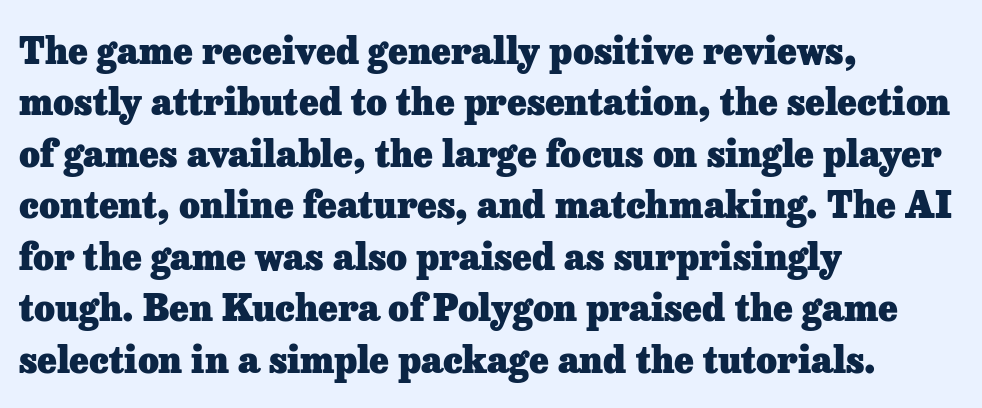
This sample uses plain, unmodified letter spacing. Think of a printed novel: that variable character pitch is what you see here. The lines are quadded left. In terms of posture, this sample is upright. Bold? Absolutely — the strokes are thick and heavy.
